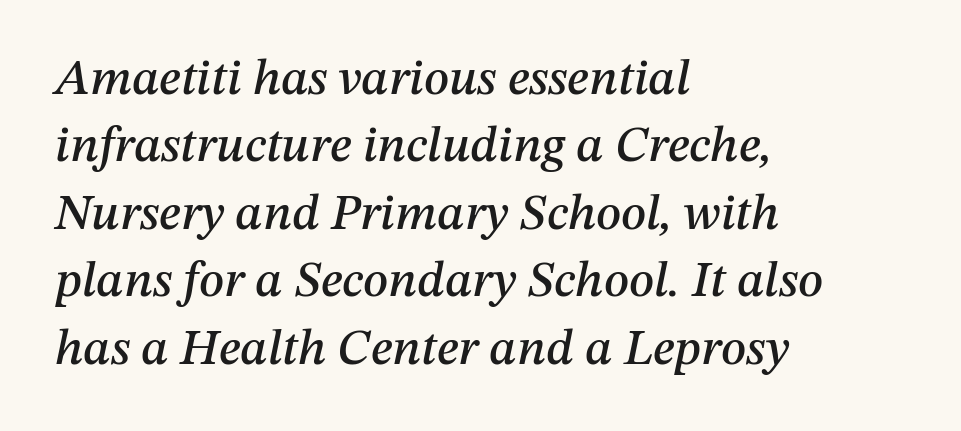
Has an underline been added? It has not. Proportional: the letters do not fall into vertical columns. Compared with ordinary roman type, these characters are visibly tilted. Reading down the column, the eye jumps a familiar distance to each next line. Nobody touched the tracking dial on this one.
